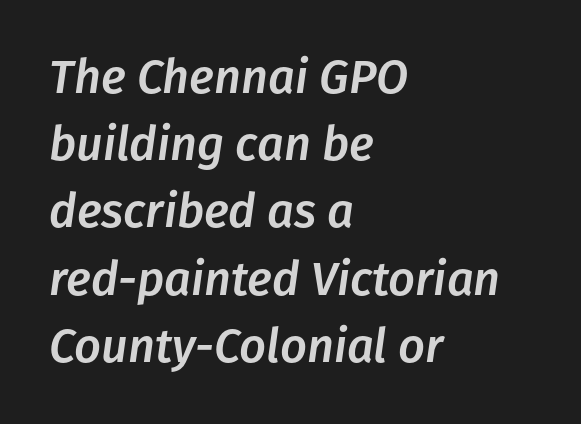
{"italic": "yes", "lean": "right", "slant_degrees": 8, "width": "normal", "stroke_contrast": "low", "x_height": "medium", "monospaced": "no", "underline": "no", "align": "left", "line_spacing": "normal", "line_spacing_ratio": 1.43, "letter_spacing": "normal", "letter_spacing_em": 0.0, "glyph_px": 47}
